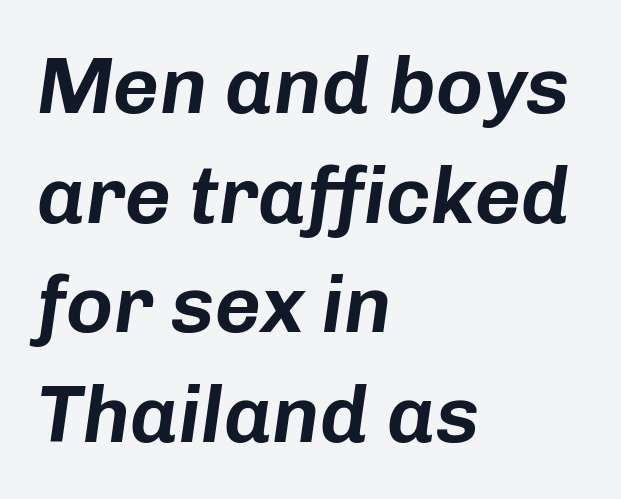
Q: Is the text italic (slanted)? A: Yes, it leans right by about 8 degrees.
Q: Is the text underlined? A: No.
Q: How is the paragraph aligned? A: Left-aligned.
Q: Is the spacing between letters normal or unusually wide? A: Normal.
Q: Is the spacing between lines tight, normal or loose? A: Normal.
Q: Width (condensed, normal, or wide)? A: Normal.
Q: Stroke contrast? A: Low.
Q: x-height? A: Medium.
Q: Monospaced? A: No.
